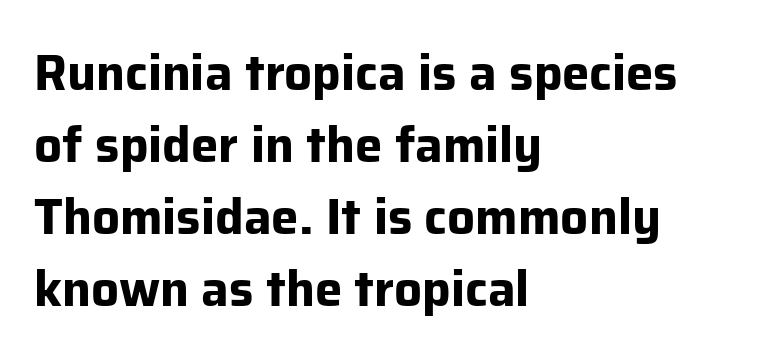
Q: Is the text bold? A: Yes.
Q: Is the text italic (slanted)? A: No, it is upright.
Q: Is the typeface a serif or a sans-serif typeface? A: Sans-serif.
Q: Is the text underlined? A: No.
Q: How is the paragraph aligned? A: Left-aligned.
Q: Is the spacing between letters normal or unusually wide? A: Normal.
Q: Is the spacing between lines tight, normal or loose? A: Normal.
Q: Width (condensed, normal, or wide)? A: Normal.
Q: Stroke contrast? A: Low.
Q: x-height? A: Medium.
Q: Monospaced? A: No.
